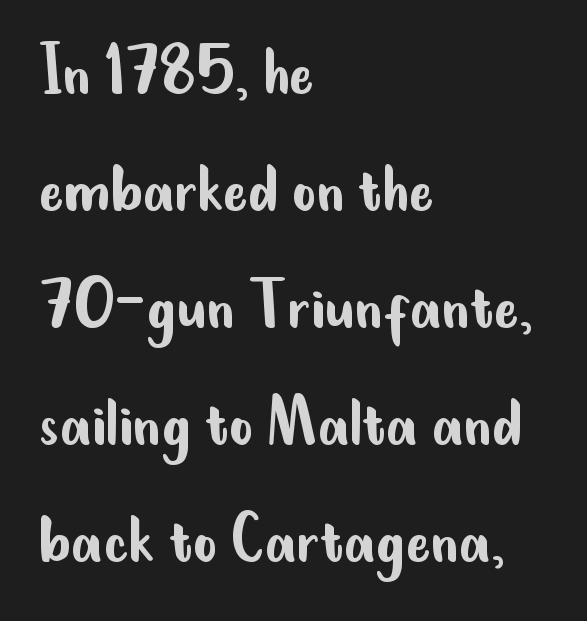
Vertically, the passage feels balanced, rows spaced as you'd expect. Italic? Not at all — the glyphs are vertical. No extra tracking has been applied to these lines. Each letter keeps its own natural width here, so spacing adapts to shape. Look at the bottom of the vertical strokes: they stop flat, with no serifs. The string is rendered with underlining switched off.
